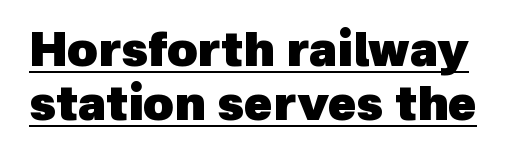
Beneath each row of characters lies a ruled line. These lines are rendered in a variable-pitch font. No feet cap the strokes, marking this as sans-serif type. Nobody touched the tracking dial on this one. Regarding leading, the lines here are crowded together.
